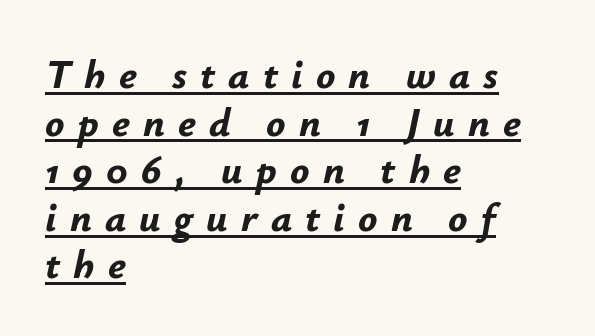
Q: Is the text bold? A: Yes.
Q: Is the text italic (slanted)? A: Yes, it leans right by about 12 degrees.
Q: Is the text underlined? A: Yes.
Q: How is the paragraph aligned? A: Left-aligned.
Q: Is the spacing between letters normal or unusually wide? A: Unusually wide.
Q: Width (condensed, normal, or wide)? A: Normal.
Q: Stroke contrast? A: Low.
Q: x-height? A: Small.
Q: Monospaced? A: No.
